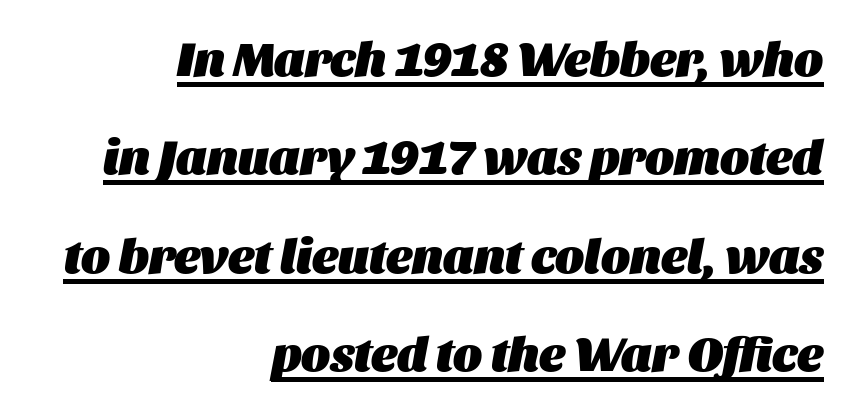
Q: Is the text bold? A: Yes.
Q: Is the text italic (slanted)? A: Yes, it leans right by about 11 degrees.
Q: Is the text underlined? A: Yes.
Q: How is the paragraph aligned? A: Right-aligned.
Q: Is the spacing between letters normal or unusually wide? A: Normal.
Q: Is the spacing between lines tight, normal or loose? A: Loose.
Q: Width (condensed, normal, or wide)? A: Normal.
Q: Stroke contrast? A: Medium.
Q: x-height? A: Large.
Q: Monospaced? A: No.
